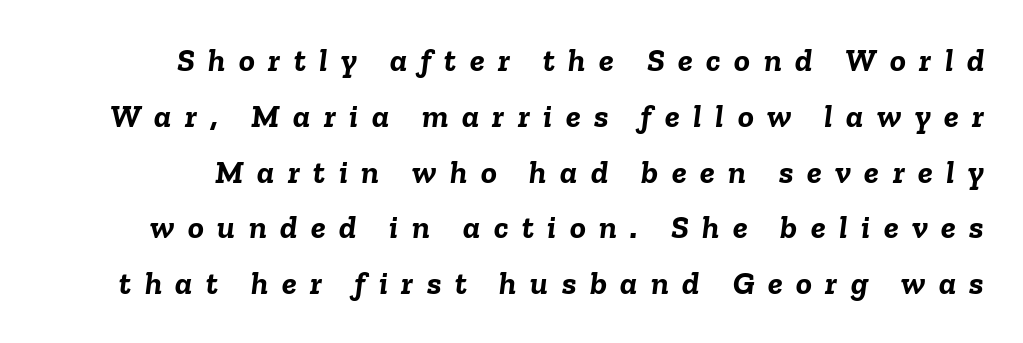
Q: Is the text bold? A: Yes.
Q: Is the text italic (slanted)? A: Yes, it leans right by about 6 degrees.
Q: Is the text underlined? A: No.
Q: Is the spacing between letters normal or unusually wide? A: Unusually wide.
Q: Is the spacing between lines tight, normal or loose? A: Normal.
Q: Width (condensed, normal, or wide)? A: Normal.
Q: Stroke contrast? A: Low.
Q: x-height? A: Medium.
Q: Monospaced? A: No.
